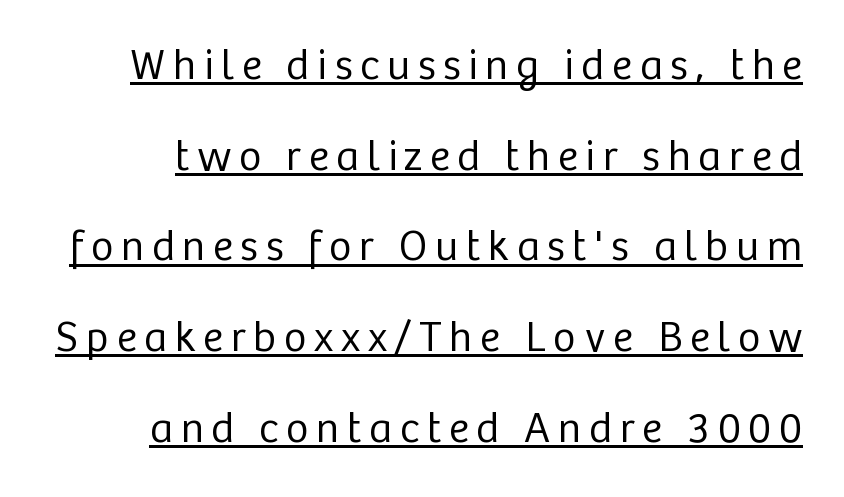
{"serif": "no", "italic": "no", "bold": "no", "weight": "regular", "width": "normal", "stroke_contrast": "low", "x_height": "medium", "monospaced": "no", "underline": "yes", "line_spacing": "loose", "line_spacing_ratio": 2.11, "glyph_px": 43}
